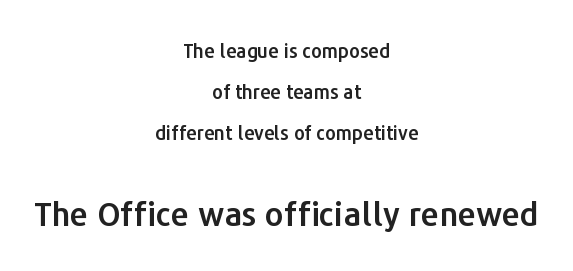
Q: Is the text italic (slanted)? A: No, it is upright.
Q: Is the typeface a serif or a sans-serif typeface? A: Sans-serif.
Q: Is the text underlined? A: No.
Q: How is the paragraph aligned? A: Centered.
Q: Is the spacing between letters normal or unusually wide? A: Normal.
Q: Is the spacing between lines tight, normal or loose? A: Loose.
Q: Which block of text is set in a larger size, the first (top) or the second (bottom)? A: The second (bottom) one.
Q: Width (condensed, normal, or wide)? A: Normal.
Q: Stroke contrast? A: Low.
Q: x-height? A: Medium.
Q: Monospaced? A: No.
